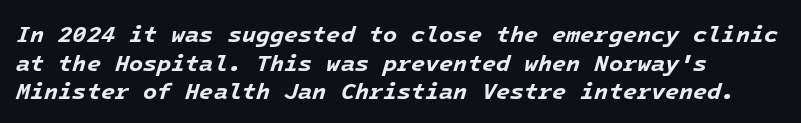
There is no visible air inserted between adjacent glyphs. Alignment: flush left. The sample has been set heavy, in full bold. Slant detected: the letters are inclined. Letters rest on an invisible, unmarked baseline.
